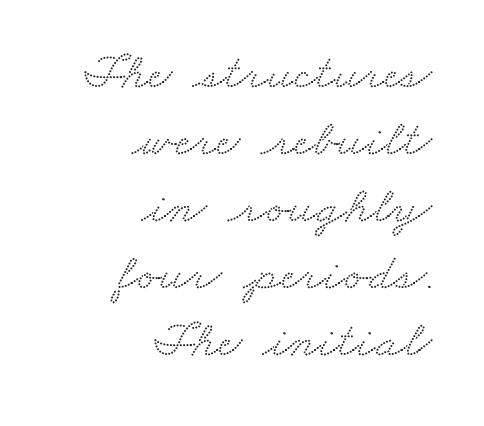
Here the designer chose a conventional face with non-uniform glyph widths. If you drew a ruler down the right edge, every line would touch it. The space beneath each line is pristine and unruled. This sample keeps an unexceptional amount of space between lines. Words appear dense and cohesive because spacing is normal. You can tell from the footed stems that serif type was used.
